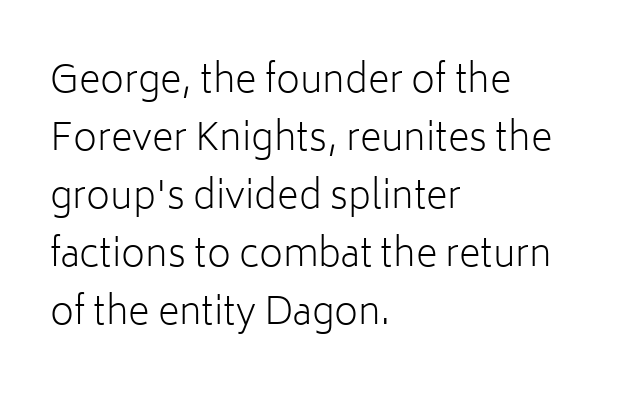
{"serif": "no", "italic": "no", "bold": "no", "weight": "light", "width": "normal", "stroke_contrast": "low", "x_height": "medium", "monospaced": "no", "underline": "no", "align": "left", "line_spacing": "normal", "line_spacing_ratio": 1.57, "letter_spacing": "normal", "letter_spacing_em": 0.0, "glyph_px": 37}
